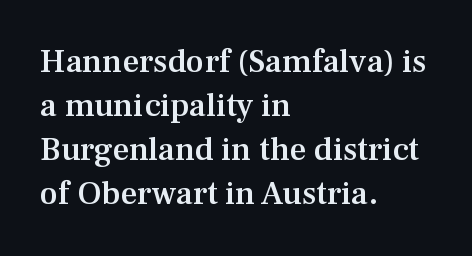
The image shows 33 px semibold serif type, upright; set left-aligned, normal line spacing (1.33x), normal letter spacing, not underlined; medium stroke contrast and a medium x-height.
